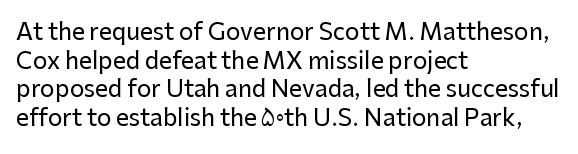
The image shows 23 px text type, upright; set left-aligned, line spacing 1.24x, normal letter spacing, not underlined.
